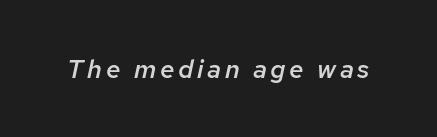
Is the type slanted? Yes — the strokes lean at a clear angle. Decoration check: the copy has no underline. The characters look somewhat weighty, a semibold short of true bold.
